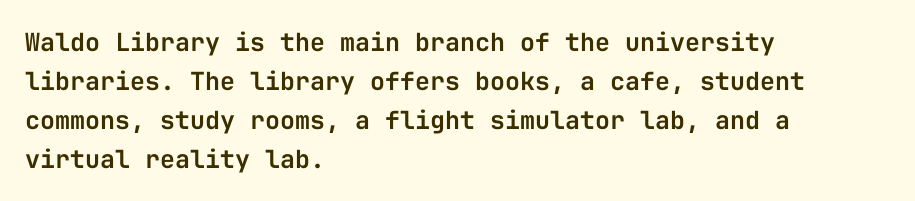
Q: Is the text italic (slanted)? A: No, it is upright.
Q: Is the text underlined? A: No.
Q: How is the paragraph aligned? A: Left-aligned.
Q: Is the spacing between letters normal or unusually wide? A: Normal.
Q: Is the spacing between lines tight, normal or loose? A: Normal.
